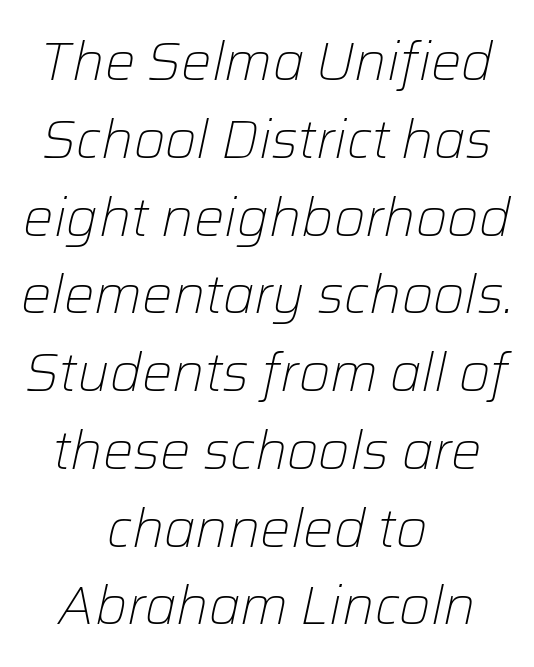
{"italic": "yes", "lean": "right", "slant_degrees": 12, "bold": "no", "weight": "light", "width": "normal", "stroke_contrast": "low", "x_height": "medium", "monospaced": "no", "underline": "no", "align": "center", "line_spacing": "normal", "line_spacing_ratio": 1.44, "letter_spacing": "normal", "letter_spacing_em": 0.0, "glyph_px": 54}
